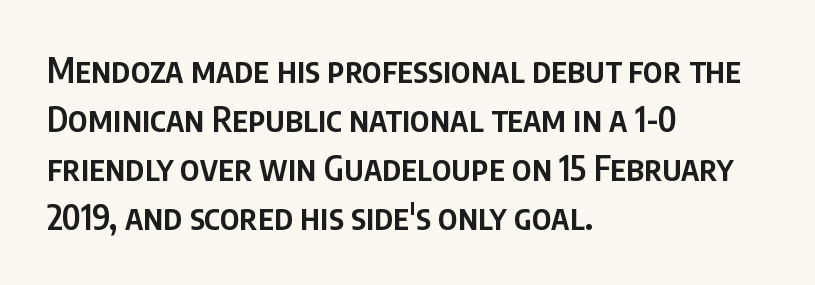
The passage shown is not underscored anywhere. Spacing verdict: proportional, widths tailored to each character. Teacher's note: observe the even left margin — that is flush-left alignment. Does the weight exceed regular? Yes, but only to semibold. A typesetter would label this face a sans.
